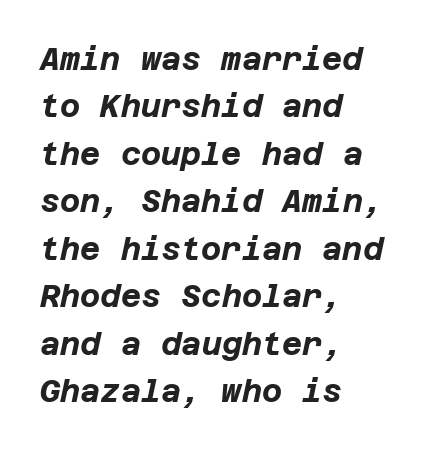
The strokes are fattened all the way to bold. The compositor pushed each line to the left boundary. Clear beneath every line of the passage. Slanted lettering throughout.
